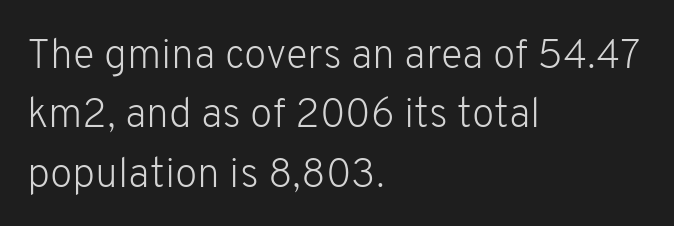
The foot of each line stays bare and open. Notice how the passage keeps a crisp vertical edge on the left only. The strokes are not fattened; the text isn't bold. This is sans-serif lettering, the kind often seen on screens and signage. The rendering uses natural spacing where letterforms have individual widths. The passage shown stacks its lines at a standard gap.
